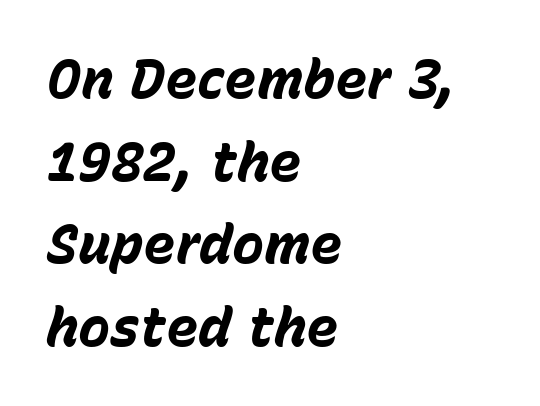
The image shows 54 px bold type, italic (leaning right); set left-aligned, normal line spacing (1.53x), normal letter spacing, not underlined; low stroke contrast and a medium x-height.
